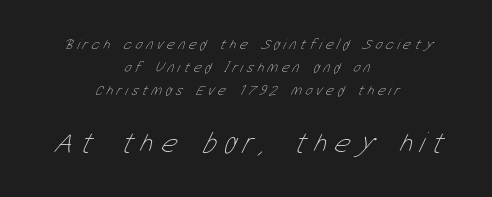
{"bold": "no", "weight": "thin", "width": "condensed", "stroke_contrast": "low", "x_height": "medium", "monospaced": "no", "underline": "no", "align": "center", "line_spacing": "normal", "line_spacing_ratio": 1.52, "letter_spacing": "wide", "letter_spacing_em": 0.24, "larger_block": "second", "size_ratio": 2.0, "glyph_px": 30}
